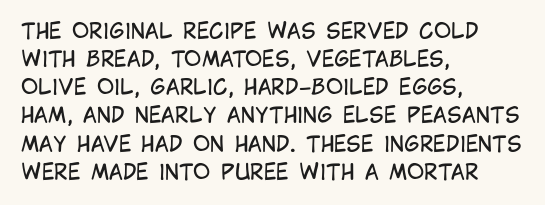
Q: Is the text bold? A: No.
Q: Is the text italic (slanted)? A: No, it is upright.
Q: Is the text underlined? A: No.
Q: How is the paragraph aligned? A: Left-aligned.
Q: Is the spacing between letters normal or unusually wide? A: Normal.
Q: Is the spacing between lines tight, normal or loose? A: Normal.
